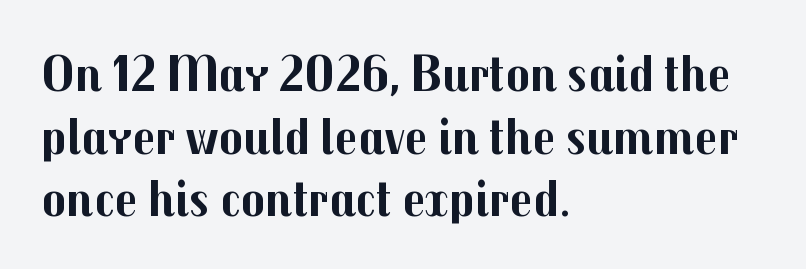
The image shows 51 px bold sans-serif type, upright; set left-aligned, line spacing 1.23x, normal letter spacing, not underlined; medium stroke contrast and a medium x-height.
